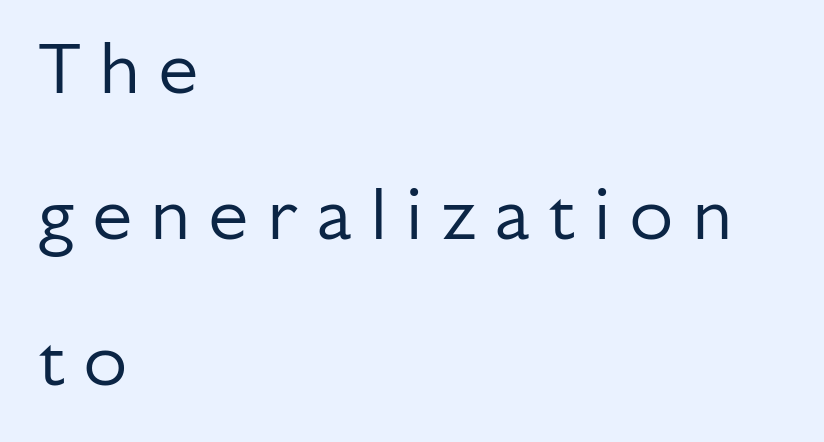
Q: Is the text bold? A: No.
Q: Is the text italic (slanted)? A: No, it is upright.
Q: Is the typeface a serif or a sans-serif typeface? A: Sans-serif.
Q: Is the text underlined? A: No.
Q: How is the paragraph aligned? A: Left-aligned.
Q: Is the spacing between letters normal or unusually wide? A: Unusually wide.
Q: Is the spacing between lines tight, normal or loose? A: Loose.
Q: Width (condensed, normal, or wide)? A: Normal.
Q: Stroke contrast? A: Low.
Q: x-height? A: Medium.
Q: Monospaced? A: No.
